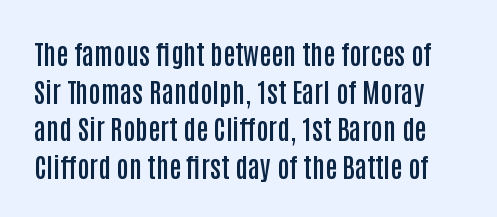
The image shows 27 px text type, upright; set normal line spacing (1.39x), normal letter spacing, not underlined.
